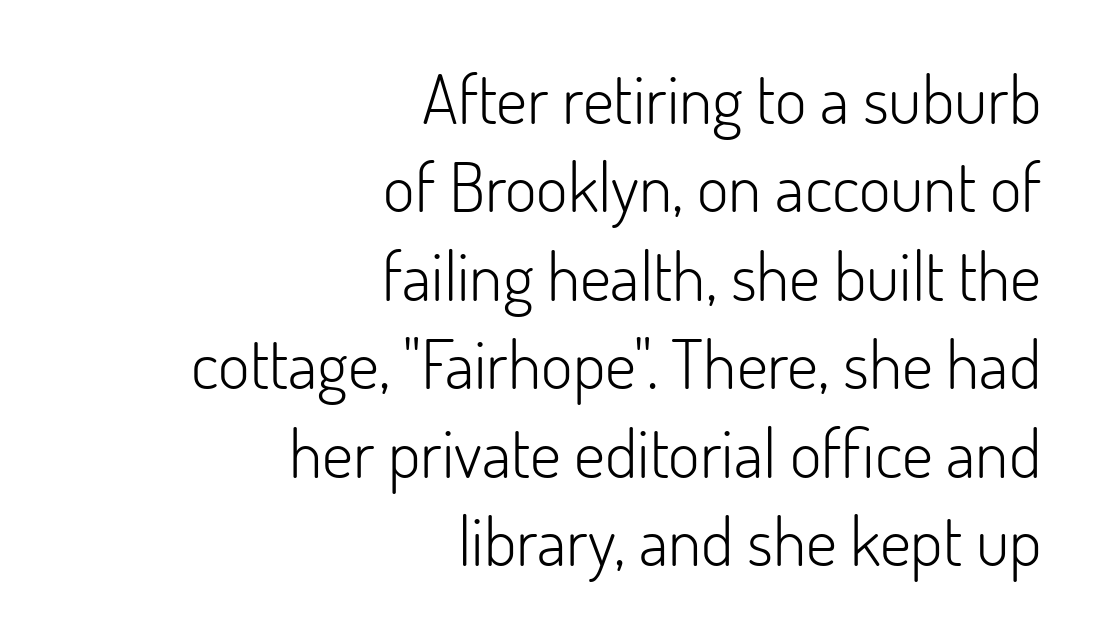
Each word holds together tightly as a unit, with standard inter-letter gaps. Quick note: interline space is typical. The cut favours lightness, reaching ordinary text weight at its darkest. Characters remain perfectly vertical along every line. Words float on clear page, feet unadorned.
